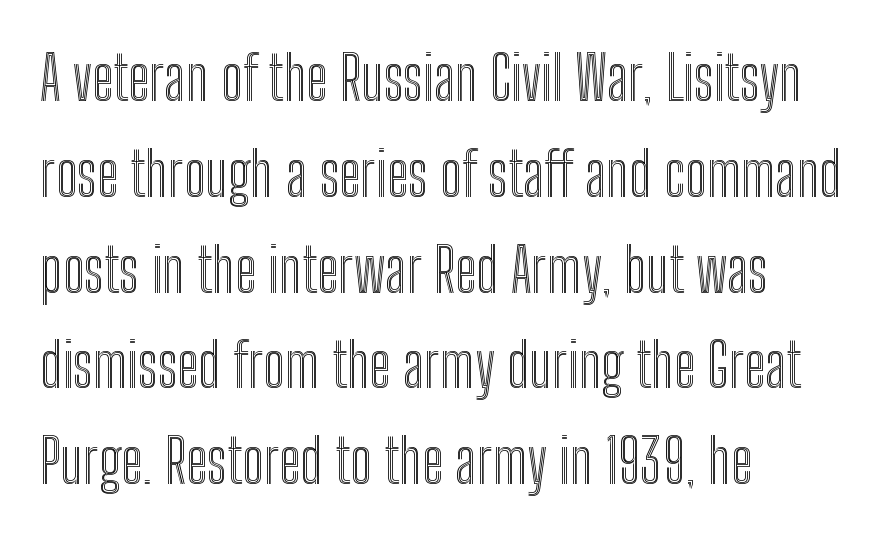
The image shows 61 px condensed type, upright; set left-aligned, normal line spacing (1.57x), normal letter spacing, not underlined; a medium x-height.
